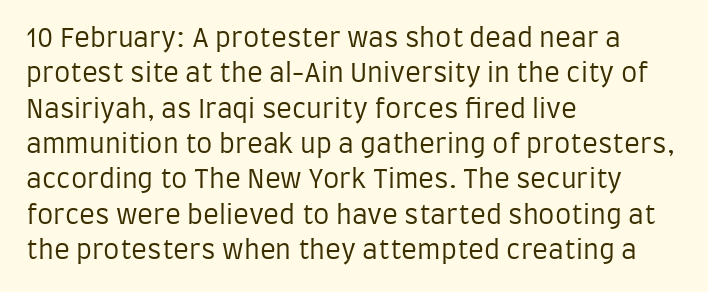
Vertically, the passage feels balanced, rows spaced as you'd expect. No italicization has been applied; the sample stays upright. A bare baseline throughout the passage. Think standard paragraph weight, or any step lighter than that.
